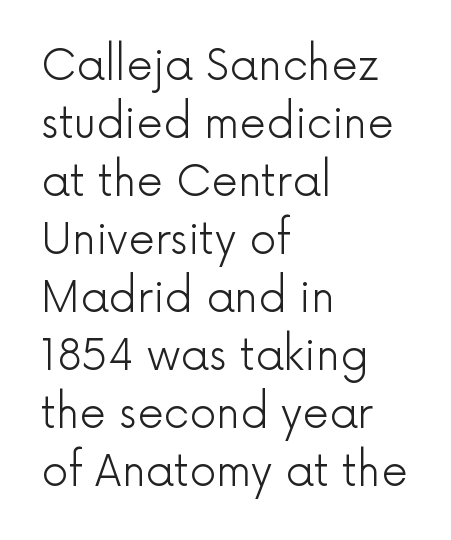
Vertical strokes here are truly vertical. Weight class: somewhere from thin through regular. Characters follow at the spacing the type designer built in. Underlining? Definitely not there. Varying glyph widths throughout — classic text-font behaviour.
